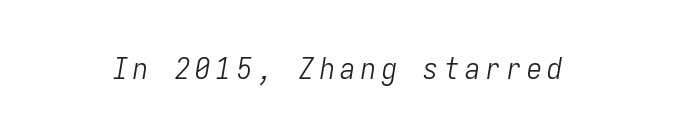
Only glyphs here, with clear space below each row. The face used here has a pronounced slope to its letters. The weight tops out at a normal text grade. Every character here occupies the same horizontal width, giving the sample a typewriter-like rhythm.
